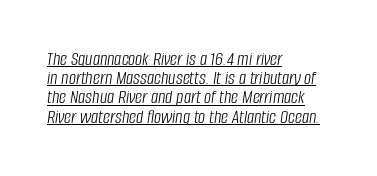
The image shows 20 px text type, italic (leaning right); set left-aligned, tight line spacing (0.96x), normal letter spacing, underlined.
